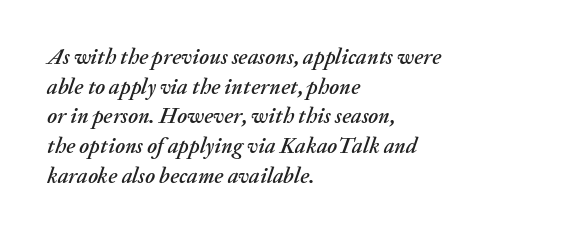
The image shows 22 px text type, italic (leaning right); set left-aligned, normal line spacing (1.35x), normal letter spacing, not underlined.
